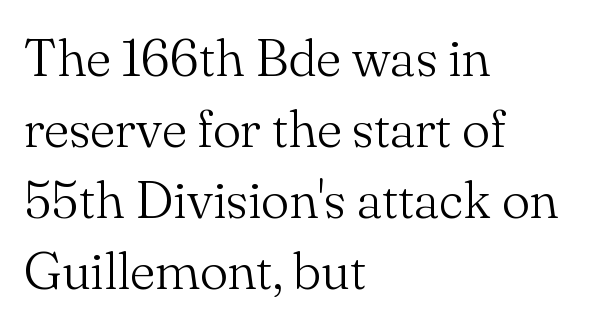
Q: Is the text bold? A: No.
Q: Is the text italic (slanted)? A: No, it is upright.
Q: Is the typeface a serif or a sans-serif typeface? A: Serif.
Q: Is the text underlined? A: No.
Q: How is the paragraph aligned? A: Left-aligned.
Q: Is the spacing between letters normal or unusually wide? A: Normal.
Q: Is the spacing between lines tight, normal or loose? A: Normal.
Q: Width (condensed, normal, or wide)? A: Normal.
Q: Stroke contrast? A: Medium.
Q: x-height? A: Small.
Q: Monospaced? A: No.
